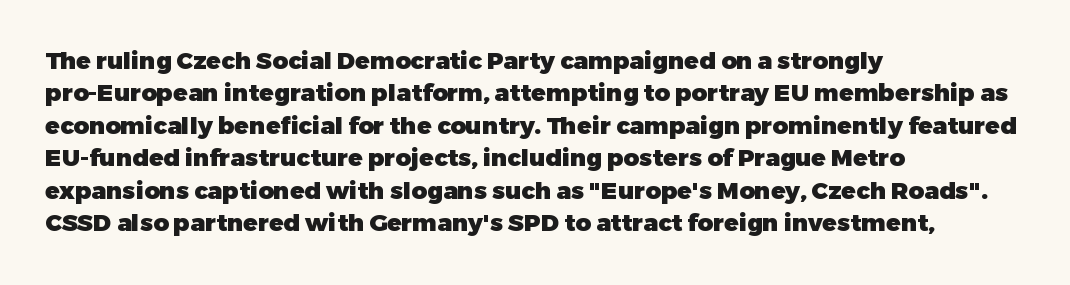
{"italic": "no", "bold": "yes", "underline": "no", "align": "left", "line_spacing": "normal", "line_spacing_ratio": 1.35, "letter_spacing": "normal", "letter_spacing_em": 0.0, "glyph_px": 24}
